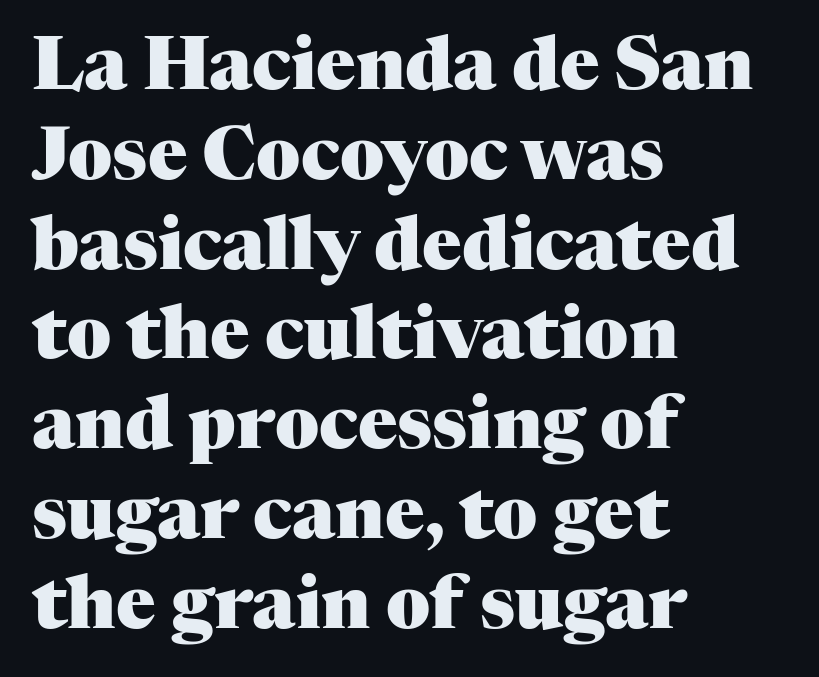
Q: Is the text bold? A: Yes.
Q: Is the text italic (slanted)? A: No, it is upright.
Q: Is the typeface a serif or a sans-serif typeface? A: Serif.
Q: Is the text underlined? A: No.
Q: How is the paragraph aligned? A: Left-aligned.
Q: Is the spacing between letters normal or unusually wide? A: Normal.
Q: Width (condensed, normal, or wide)? A: Normal.
Q: Stroke contrast? A: Medium.
Q: x-height? A: Medium.
Q: Monospaced? A: No.
